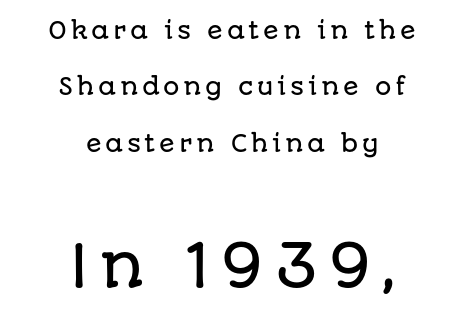
{"serif": "no", "italic": "no", "width": "normal", "stroke_contrast": "low", "x_height": "large", "monospaced": "no", "underline": "no", "align": "center", "line_spacing": "loose", "line_spacing_ratio": 2.45, "larger_block": "second", "size_ratio": 2.48, "glyph_px": 57}
